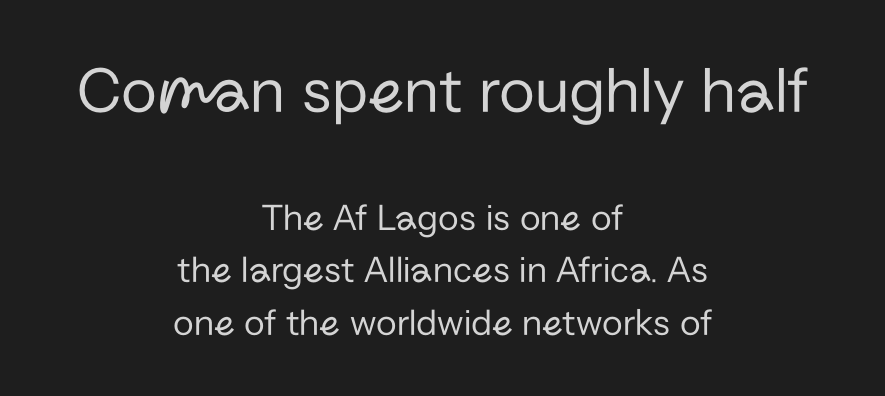
Q: Is the text bold? A: No.
Q: Is the text italic (slanted)? A: No, it is upright.
Q: Is the typeface a serif or a sans-serif typeface? A: Sans-serif.
Q: Is the text underlined? A: No.
Q: How is the paragraph aligned? A: Centered.
Q: Is the spacing between letters normal or unusually wide? A: Normal.
Q: Is the spacing between lines tight, normal or loose? A: Normal.
Q: Which block of text is set in a larger size, the first (top) or the second (bottom)? A: The first (top) one.
Q: Width (condensed, normal, or wide)? A: Normal.
Q: Stroke contrast? A: Low.
Q: x-height? A: Medium.
Q: Monospaced? A: No.
